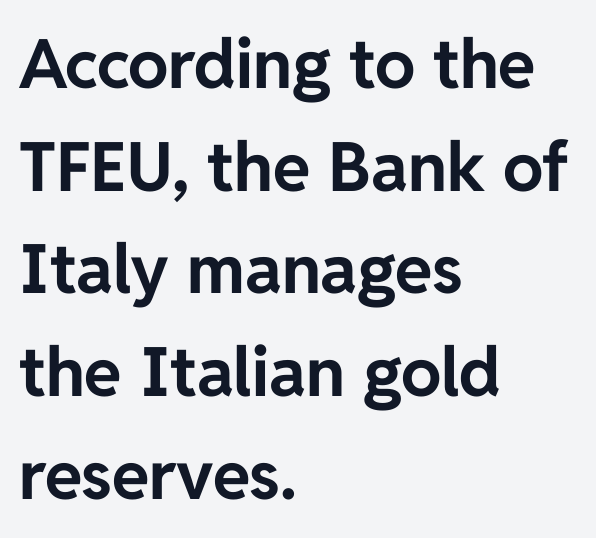
{"serif": "no", "italic": "no", "bold": "yes", "weight": "bold", "width": "normal", "stroke_contrast": "low", "x_height": "medium", "monospaced": "no", "underline": "no", "align": "left", "line_spacing": "normal", "line_spacing_ratio": 1.51, "letter_spacing": "normal", "letter_spacing_em": 0.0, "glyph_px": 68}
